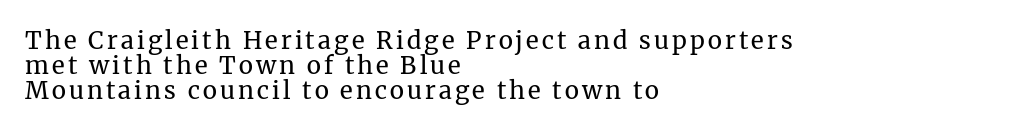
Is the type heavy? It reads as light-to-regular instead. The strip under each line holds only bare page. It's the straight-up-and-down kind of type. If you drew a ruler down the left edge, every line would touch it. The leading is snug, giving the passage a crowded texture.
